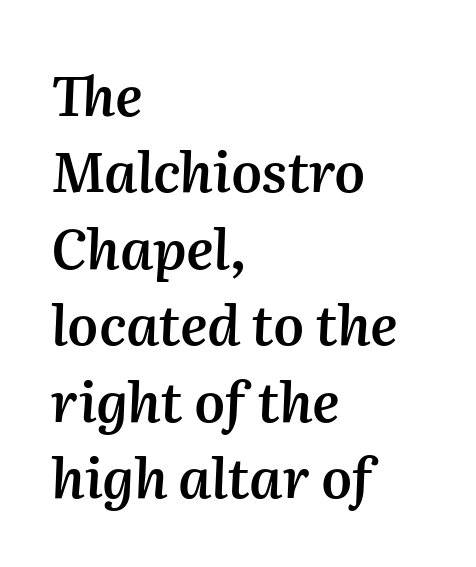
Designer's note — italics engaged. The tracking reads as untouched default to a designer's eye. Compared with typical paragraphs, the rows here are spaced about the same. Underline: absent.
